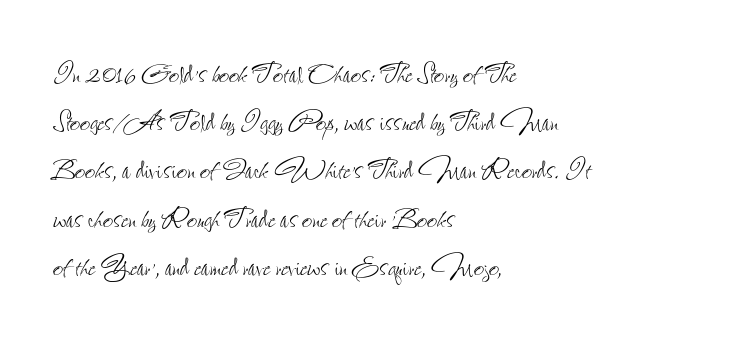
Q: Is the text bold? A: No.
Q: Is the text italic (slanted)? A: Yes.
Q: Is the text underlined? A: No.
Q: How is the paragraph aligned? A: Left-aligned.
Q: Is the spacing between letters normal or unusually wide? A: Normal.
Q: Is the spacing between lines tight, normal or loose? A: Normal.
Q: Width (condensed, normal, or wide)? A: Condensed.
Q: Stroke contrast? A: Low.
Q: x-height? A: Small.
Q: Monospaced? A: No.
